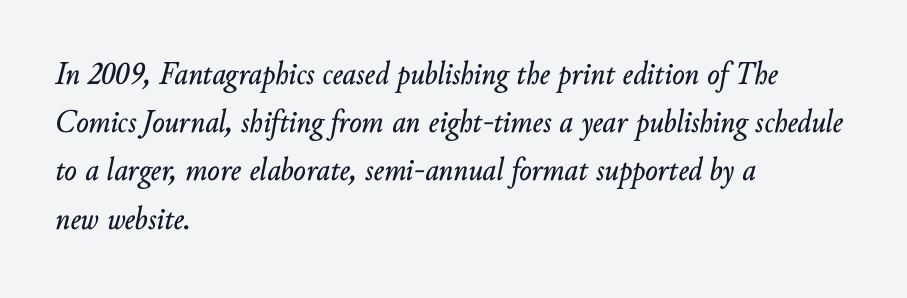
Q: Is the text italic (slanted)? A: Yes, it leans right by about 10 degrees.
Q: Is the text underlined? A: No.
Q: How is the paragraph aligned? A: Left-aligned.
Q: Is the spacing between letters normal or unusually wide? A: Normal.
Q: Is the spacing between lines tight, normal or loose? A: Normal.
Q: Width (condensed, normal, or wide)? A: Normal.
Q: Stroke contrast? A: Low.
Q: x-height? A: Small.
Q: Monospaced? A: No.
